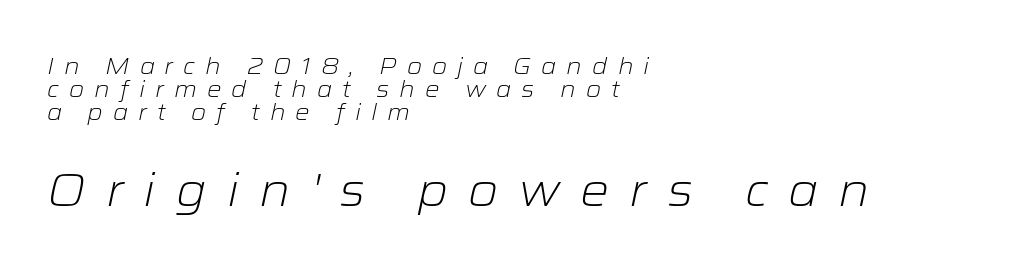
The image shows 46 px light, wide type, italic (leaning right); set left-aligned, tight line spacing (1.01x), unusually wide letter spacing (+0.43 em), not underlined; the second (bottom) block is 2.0x larger; low stroke contrast and a medium x-height.
